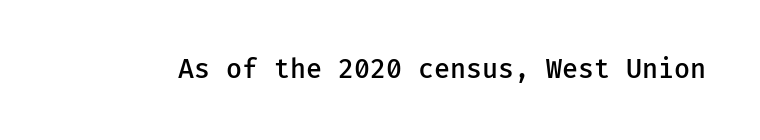
{"italic": "no", "bold": "semi", "underline": "no", "letter_spacing": "normal", "letter_spacing_em": 0.0, "glyph_px": 26}
